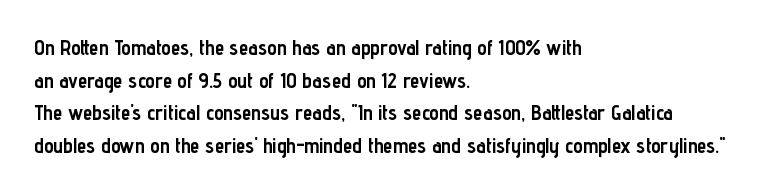
{"italic": "no", "bold": "yes", "underline": "no", "align": "left", "line_spacing": "normal", "line_spacing_ratio": 1.55, "letter_spacing": "normal", "letter_spacing_em": 0.0, "glyph_px": 21}
